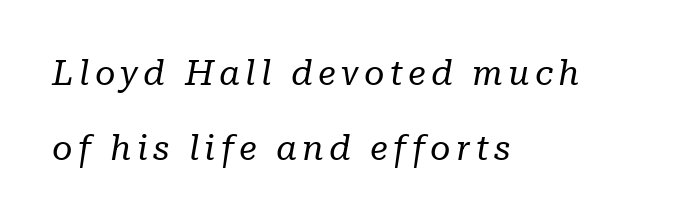
Q: Is the text bold? A: No.
Q: Is the text italic (slanted)? A: Yes, it leans right by about 10 degrees.
Q: Is the typeface a serif or a sans-serif typeface? A: Serif.
Q: Is the text underlined? A: No.
Q: How is the paragraph aligned? A: Left-aligned.
Q: Is the spacing between lines tight, normal or loose? A: Loose.
Q: Width (condensed, normal, or wide)? A: Normal.
Q: Stroke contrast? A: Low.
Q: x-height? A: Medium.
Q: Monospaced? A: No.
